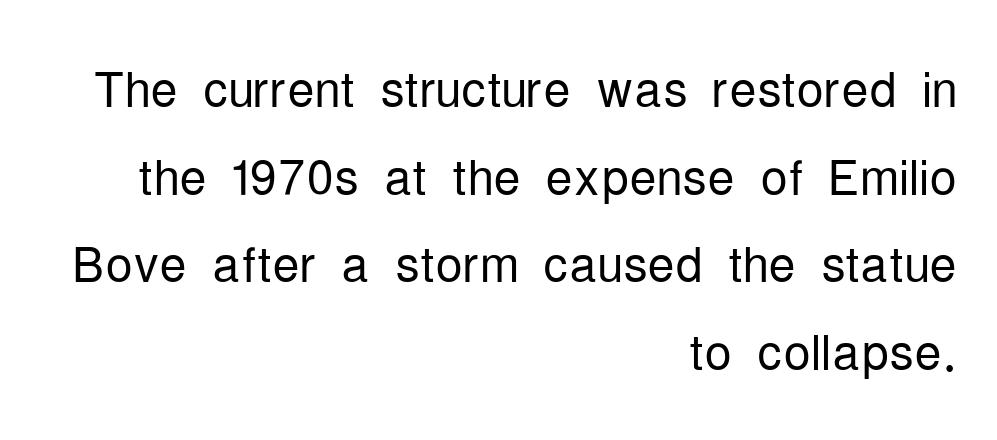
Q: Is the text bold? A: No.
Q: Is the text italic (slanted)? A: No, it is upright.
Q: Is the typeface a serif or a sans-serif typeface? A: Sans-serif.
Q: Is the text underlined? A: No.
Q: How is the paragraph aligned? A: Right-aligned.
Q: Is the spacing between letters normal or unusually wide? A: Normal.
Q: Is the spacing between lines tight, normal or loose? A: Normal.
Q: Width (condensed, normal, or wide)? A: Condensed.
Q: Stroke contrast? A: Low.
Q: x-height? A: Medium.
Q: Monospaced? A: No.
